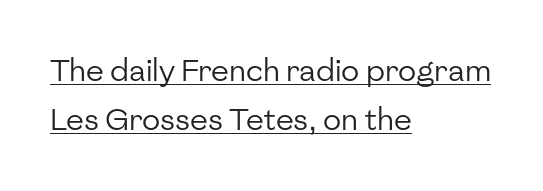
Q: Is the text bold? A: No.
Q: Is the text italic (slanted)? A: No, it is upright.
Q: Is the typeface a serif or a sans-serif typeface? A: Sans-serif.
Q: Is the text underlined? A: Yes.
Q: How is the paragraph aligned? A: Left-aligned.
Q: Is the spacing between letters normal or unusually wide? A: Normal.
Q: Is the spacing between lines tight, normal or loose? A: Normal.
Q: Width (condensed, normal, or wide)? A: Normal.
Q: Stroke contrast? A: Low.
Q: x-height? A: Medium.
Q: Monospaced? A: No.
